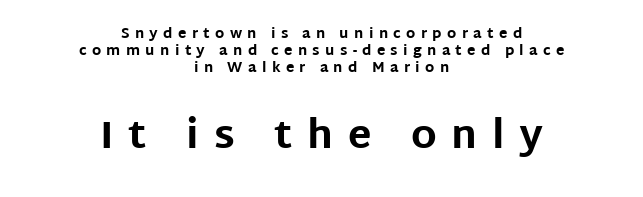
Q: Is the text bold? A: Yes.
Q: Is the text italic (slanted)? A: No, it is upright.
Q: Is the typeface a serif or a sans-serif typeface? A: Sans-serif.
Q: Is the text underlined? A: No.
Q: How is the paragraph aligned? A: Centered.
Q: Is the spacing between letters normal or unusually wide? A: Unusually wide.
Q: Which block of text is set in a larger size, the first (top) or the second (bottom)? A: The second (bottom) one.
Q: Width (condensed, normal, or wide)? A: Normal.
Q: Stroke contrast? A: Low.
Q: x-height? A: Large.
Q: Monospaced? A: No.
